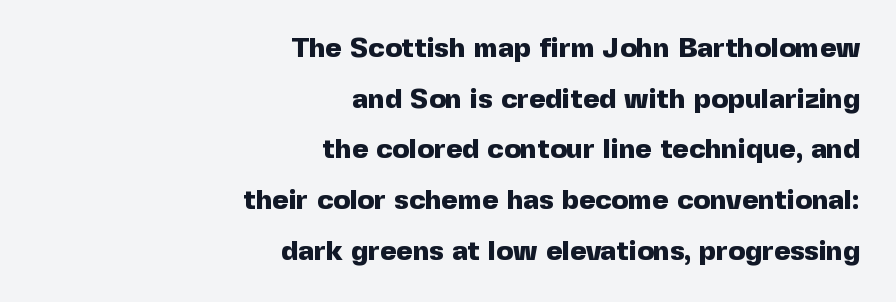
{"serif": "no", "italic": "no", "bold": "yes", "weight": "heavy", "width": "normal", "x_height": "medium", "monospaced": "no", "underline": "no", "align": "right", "line_spacing_ratio": 1.81, "letter_spacing": "normal", "letter_spacing_em": 0.0, "glyph_px": 28}
